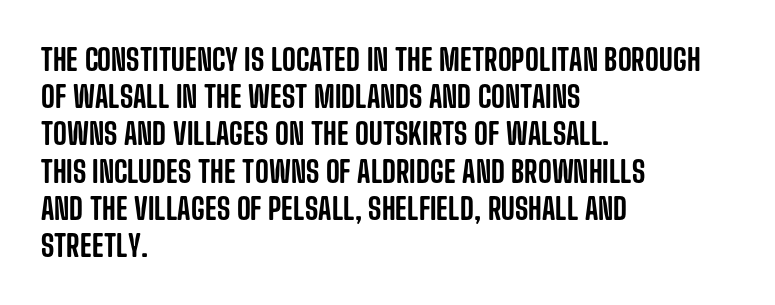
The image shows 30 px condensed sans-serif type, upright; set left-aligned, line spacing 1.24x, normal letter spacing, not underlined; low stroke contrast and a large x-height.
